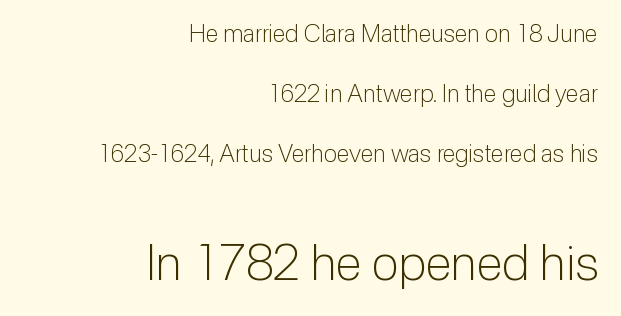
{"serif": "no", "italic": "no", "bold": "no", "weight": "light", "width": "normal", "stroke_contrast": "low", "x_height": "medium", "monospaced": "no", "underline": "no", "align": "right", "line_spacing": "loose", "line_spacing_ratio": 2.5, "letter_spacing": "normal", "letter_spacing_em": 0.0, "larger_block": "second", "size_ratio": 2.04, "glyph_px": 49}
